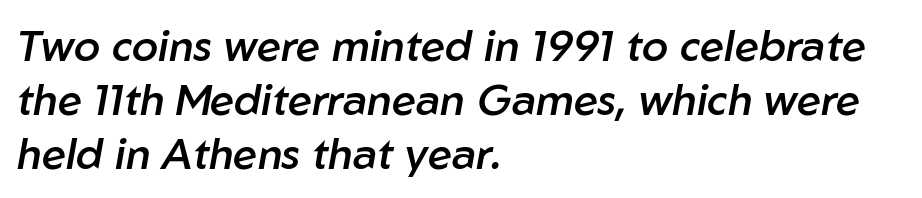
The image shows 43 px semibold type, italic (leaning right); set left-aligned, normal line spacing (1.26x), normal letter spacing, not underlined; low stroke contrast and a medium x-height.
